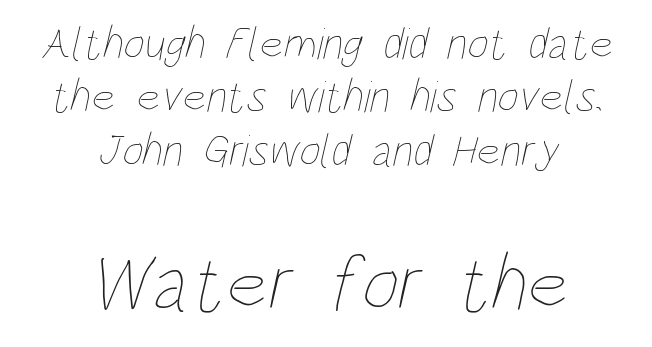
Whoever set this made the second block the dominant, larger element. Tracking here is standard; glyphs follow each other at the usual distance. These lines stack symmetrically, like a column narrowing and widening about its center. This sample has the flowing, uneven cadence of proportional lettering. Weight: regular or lighter.
